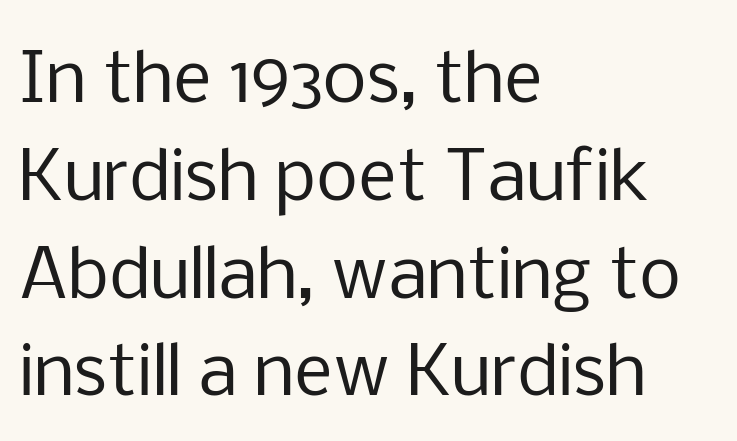
Q: Is the text bold? A: No.
Q: Is the text italic (slanted)? A: No, it is upright.
Q: Is the typeface a serif or a sans-serif typeface? A: Sans-serif.
Q: Is the text underlined? A: No.
Q: How is the paragraph aligned? A: Left-aligned.
Q: Is the spacing between letters normal or unusually wide? A: Normal.
Q: Is the spacing between lines tight, normal or loose? A: Normal.
Q: Width (condensed, normal, or wide)? A: Normal.
Q: Stroke contrast? A: Low.
Q: x-height? A: Medium.
Q: Monospaced? A: No.
